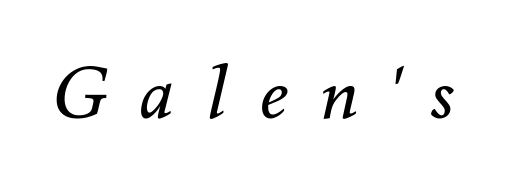
{"italic": "yes", "lean": "right", "slant_degrees": 12, "bold": "no", "weight": "regular", "width": "normal", "stroke_contrast": "medium", "x_height": "small", "monospaced": "no", "underline": "no", "letter_spacing": "wide", "letter_spacing_em": 0.46, "glyph_px": 72}
